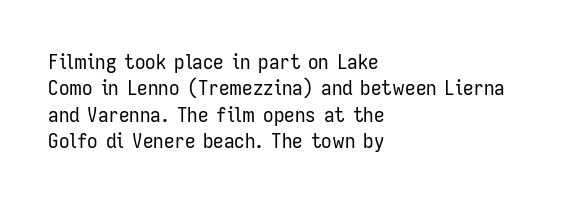
The rendering uses a moderate line-height, typical for paragraphs. Only glyphs here, with clear space below each row. The passage is arranged the way most books set body copy — flush left. Spacing between characters is what you'd get straight out of the box.
